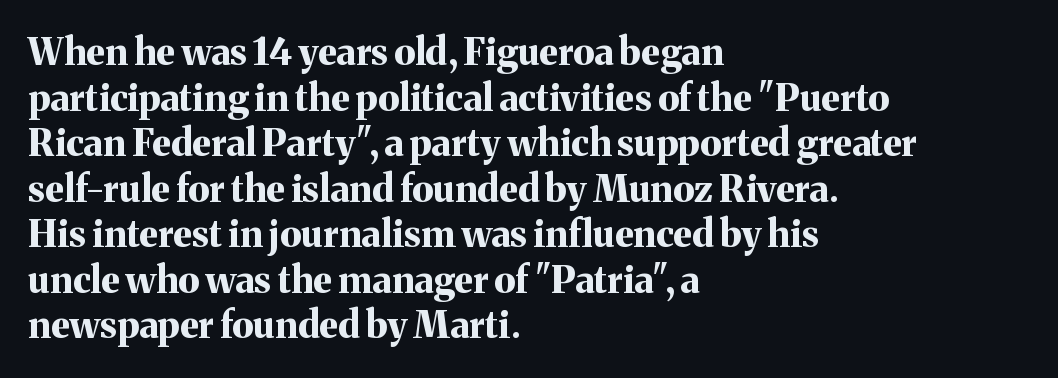
Q: Is the text bold? A: Yes.
Q: Is the text italic (slanted)? A: No, it is upright.
Q: Is the typeface a serif or a sans-serif typeface? A: Serif.
Q: Is the text underlined? A: No.
Q: How is the paragraph aligned? A: Left-aligned.
Q: Is the spacing between letters normal or unusually wide? A: Normal.
Q: Width (condensed, normal, or wide)? A: Normal.
Q: Stroke contrast? A: Medium.
Q: x-height? A: Medium.
Q: Monospaced? A: No.
